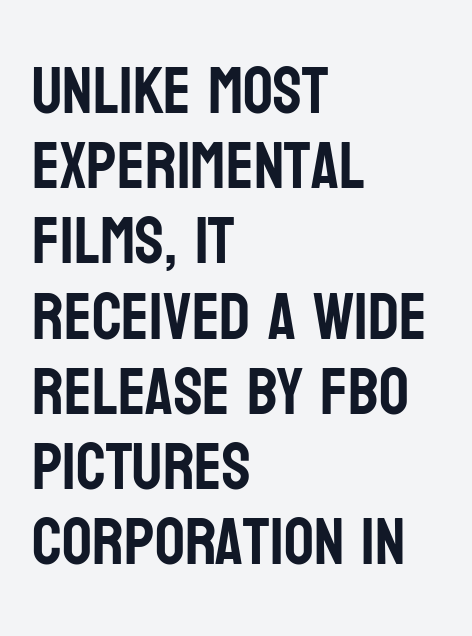
The image shows 66 px condensed sans-serif type, upright; set left-aligned, tight line spacing (1.14x), normal letter spacing, not underlined; low stroke contrast and a large x-height.
